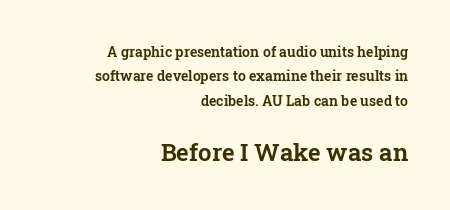
Is the letter spacing exaggerated? No — it looks like the ordinary default. The lettering holds an erect, upright posture throughout. Each line ends at the same right margin while the left side varies. The specimen omits any rule beneath the text block's lines. Here the second block reads like a headline and the first like body copy.
